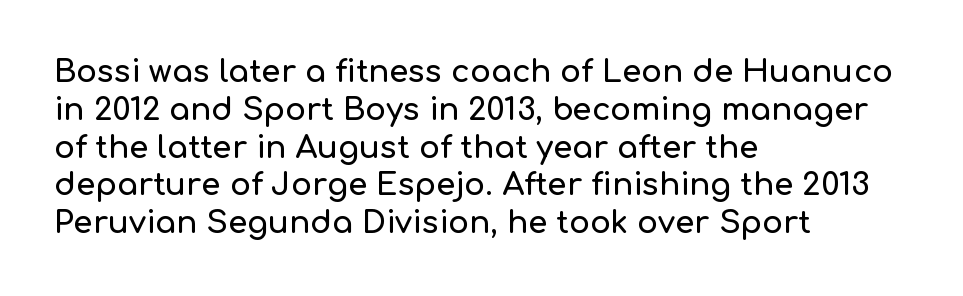
The rag falls on the right side of this text block. The face used here is proportionally spaced, like ordinary book or web type. The face used here is a sans, in the tradition of grotesques and geometrics. The type is set solid horizontally, with unmodified tracking.
